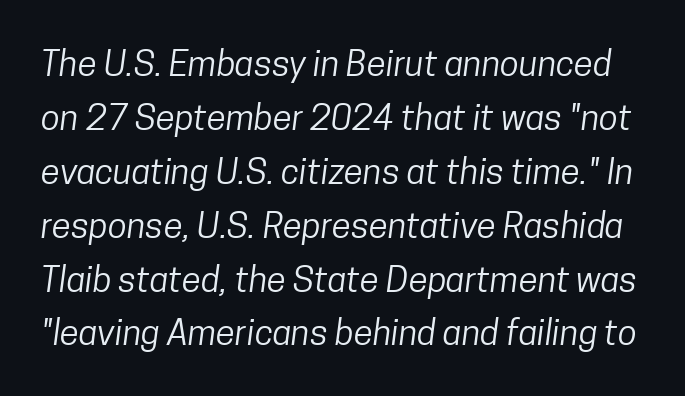
Q: Is the text bold? A: No.
Q: Is the typeface a serif or a sans-serif typeface? A: Sans-serif.
Q: Is the text underlined? A: No.
Q: Is the spacing between letters normal or unusually wide? A: Normal.
Q: Is the spacing between lines tight, normal or loose? A: Normal.
Q: Width (condensed, normal, or wide)? A: Condensed.
Q: Stroke contrast? A: Low.
Q: x-height? A: Medium.
Q: Monospaced? A: No.
